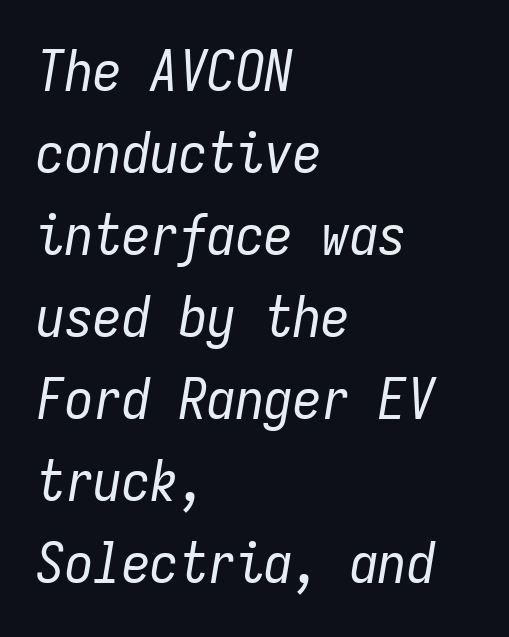
The image shows 57 px regular-weight, condensed type, italic (leaning right), monospaced; set left-aligned, normal line spacing (1.44x), normal letter spacing, not underlined; low stroke contrast and a medium x-height.
